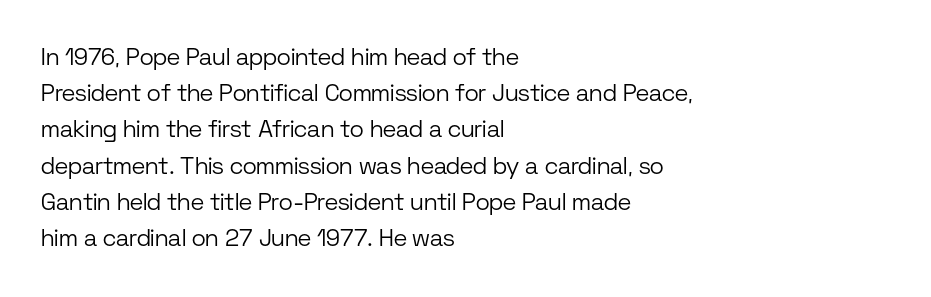
Q: Is the text bold? A: No.
Q: Is the text italic (slanted)? A: No, it is upright.
Q: Is the text underlined? A: No.
Q: How is the paragraph aligned? A: Left-aligned.
Q: Is the spacing between letters normal or unusually wide? A: Normal.
Q: Is the spacing between lines tight, normal or loose? A: Normal.
